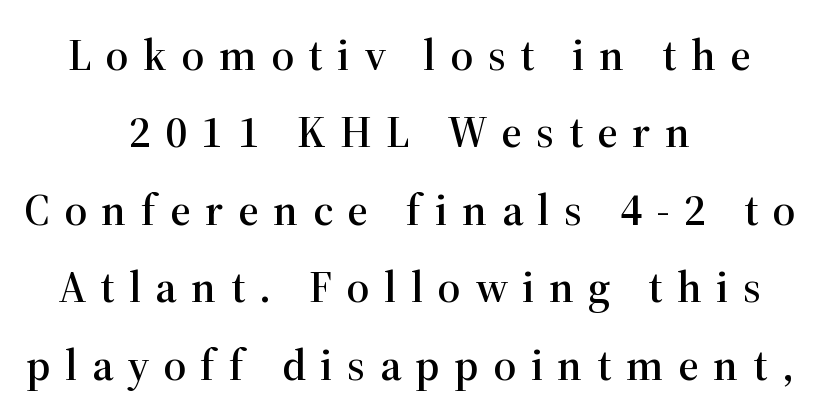
Q: Is the text italic (slanted)? A: No, it is upright.
Q: Is the typeface a serif or a sans-serif typeface? A: Serif.
Q: Is the text underlined? A: No.
Q: How is the paragraph aligned? A: Centered.
Q: Is the spacing between letters normal or unusually wide? A: Unusually wide.
Q: Width (condensed, normal, or wide)? A: Normal.
Q: Stroke contrast? A: High.
Q: x-height? A: Medium.
Q: Monospaced? A: No.
